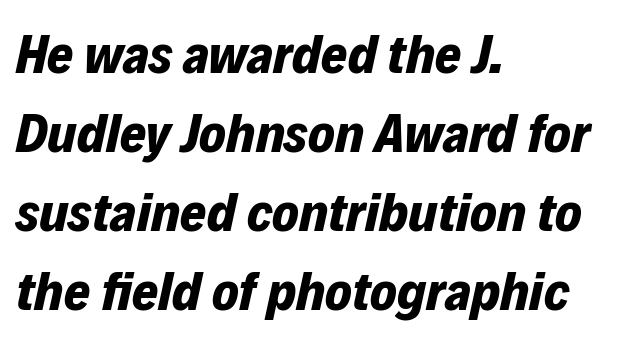
If you measured baseline to baseline, you'd find a middling distance. All the whitespace from short lines collects on the right. Weight check: bold — yes, fully. Beneath every word, the page is bare. Posture: slanted.
